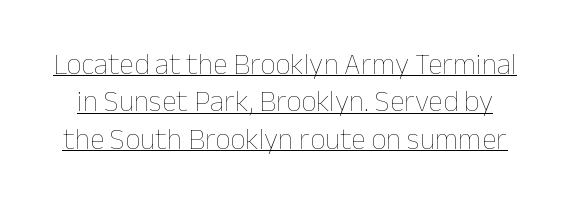
Q: Is the text bold? A: No.
Q: Is the text italic (slanted)? A: No, it is upright.
Q: Is the text underlined? A: Yes.
Q: Is the spacing between letters normal or unusually wide? A: Normal.
Q: Is the spacing between lines tight, normal or loose? A: Normal.
Q: Width (condensed, normal, or wide)? A: Normal.
Q: Stroke contrast? A: Low.
Q: x-height? A: Medium.
Q: Monospaced? A: No.
